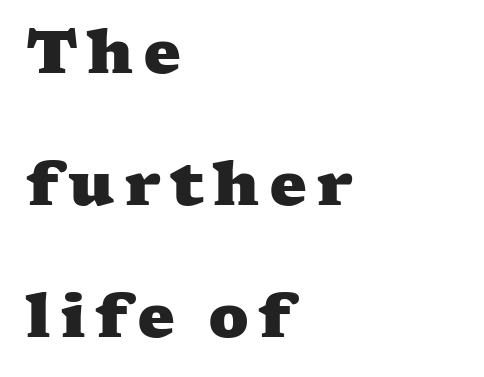
Nobody drew a line under any word here. Every row of glyphs begins at an identical x-position on the left. Note: serifs present on the glyphs. Widely set lines give the paragraph a tall, airy silhouette. Students, this is bold: see how much ink each stroke carries. Proportional: the letters do not fall into vertical columns.
